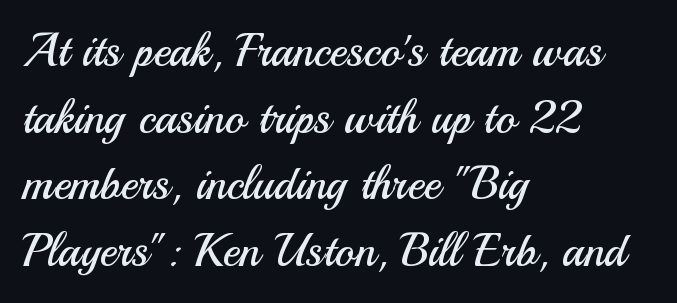
{"serif": "no", "bold": "no", "weight": "regular", "width": "normal", "stroke_contrast": "medium", "x_height": "small", "monospaced": "no", "underline": "no", "align": "left", "line_spacing": "normal", "line_spacing_ratio": 1.45, "letter_spacing": "normal", "letter_spacing_em": 0.0, "glyph_px": 46}
